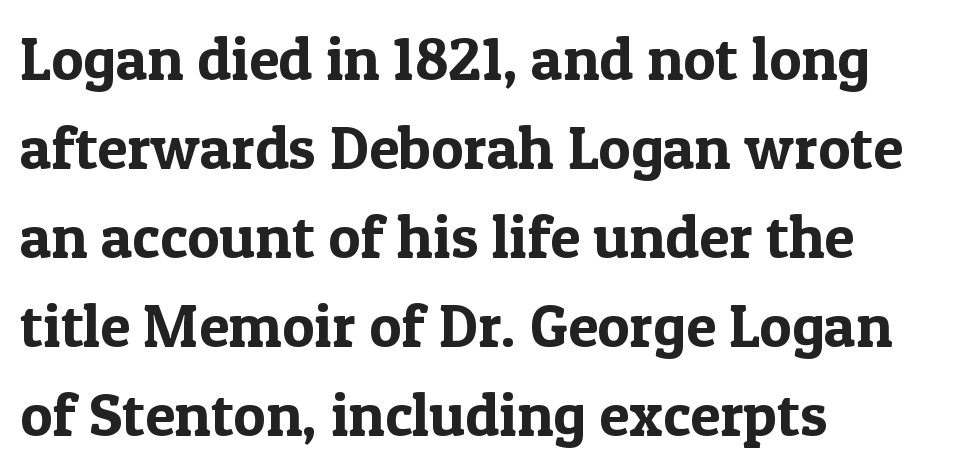
{"serif": "yes", "italic": "no", "width": "normal", "x_height": "medium", "monospaced": "no", "underline": "no", "align": "left", "line_spacing": "normal", "line_spacing_ratio": 1.46, "letter_spacing": "normal", "letter_spacing_em": 0.0, "glyph_px": 61}
